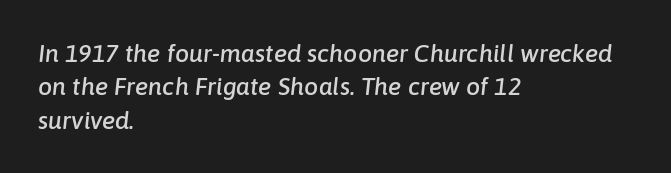
Q: Is the text italic (slanted)? A: Yes, it leans right by about 6 degrees.
Q: Is the text underlined? A: No.
Q: How is the paragraph aligned? A: Left-aligned.
Q: Is the spacing between letters normal or unusually wide? A: Normal.
Q: Is the spacing between lines tight, normal or loose? A: Normal.
